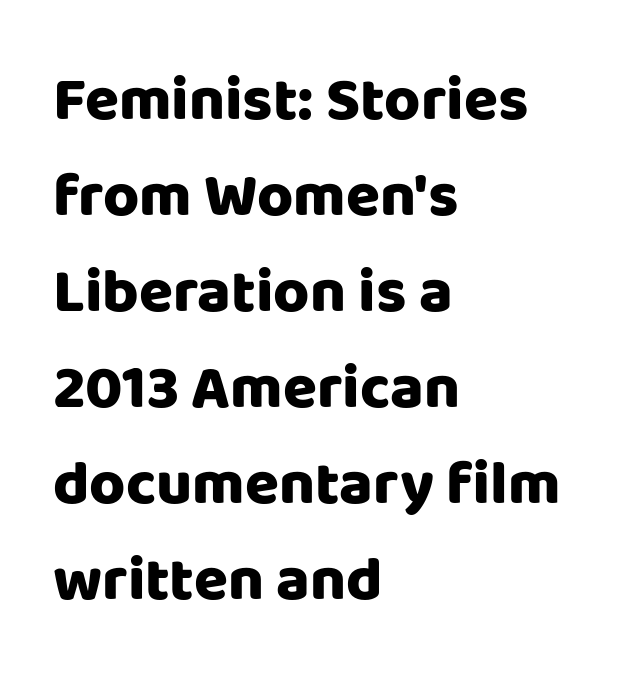
{"serif": "no", "italic": "no", "bold": "yes", "weight": "heavy", "width": "normal", "stroke_contrast": "low", "x_height": "large", "monospaced": "no", "underline": "no", "align": "left", "line_spacing": "normal", "line_spacing_ratio": 1.55, "letter_spacing": "normal", "letter_spacing_em": 0.0, "glyph_px": 62}
